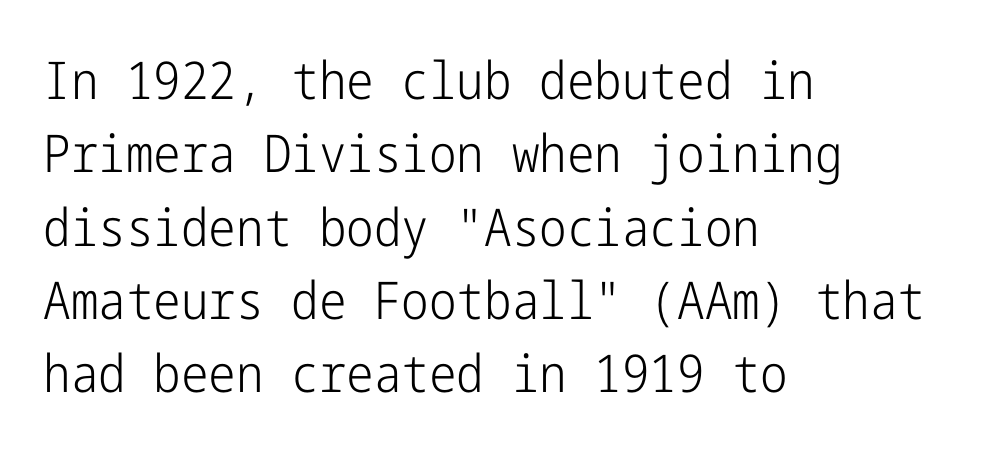
The image shows 52 px light, condensed sans-serif type, upright; set left-aligned, normal line spacing (1.41x), normal letter spacing, not underlined; low stroke contrast and a medium x-height.
